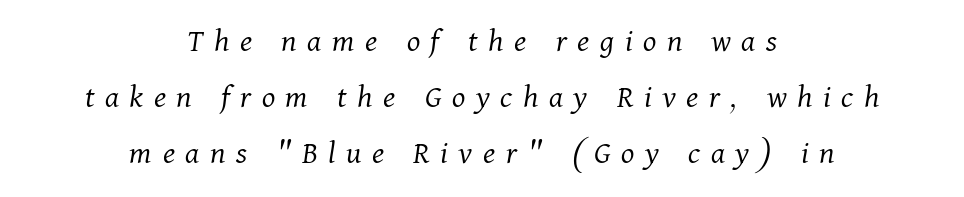
{"serif": "yes", "italic": "yes", "lean": "right", "slant_degrees": 11, "bold": "no", "weight": "light", "width": "normal", "stroke_contrast": "medium", "x_height": "medium", "monospaced": "no", "underline": "no", "align": "center", "line_spacing": "normal", "line_spacing_ratio": 1.64, "letter_spacing": "wide", "letter_spacing_em": 0.31, "glyph_px": 34}
